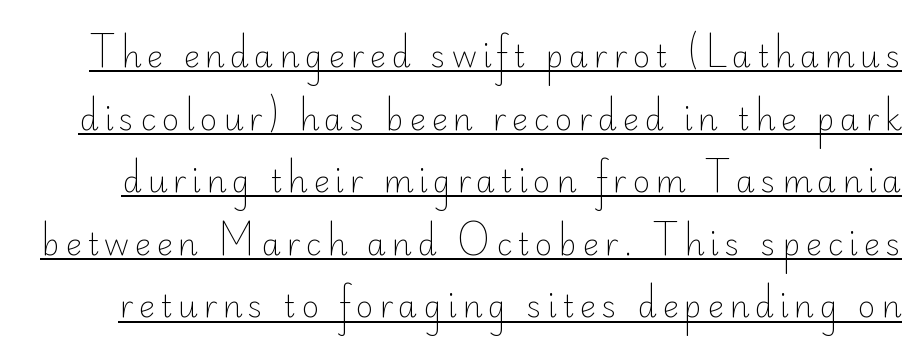
{"serif": "no", "italic": "no", "bold": "no", "weight": "light", "width": "normal", "stroke_contrast": "low", "x_height": "small", "monospaced": "no", "underline": "yes", "line_spacing": "loose", "line_spacing_ratio": 2.02, "glyph_px": 31}
